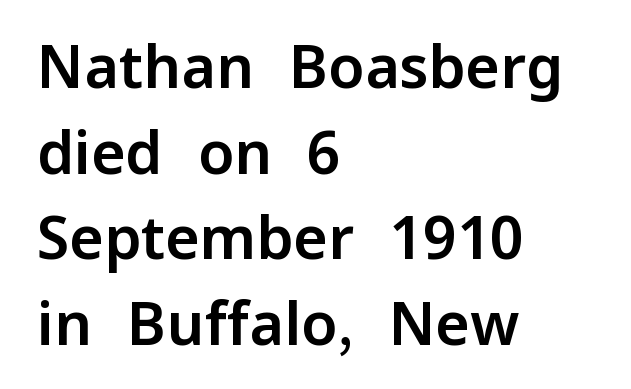
The image shows 59 px sans-serif type, upright; set left-aligned, normal line spacing (1.45x), normal letter spacing, not underlined; low stroke contrast and a medium x-height.
